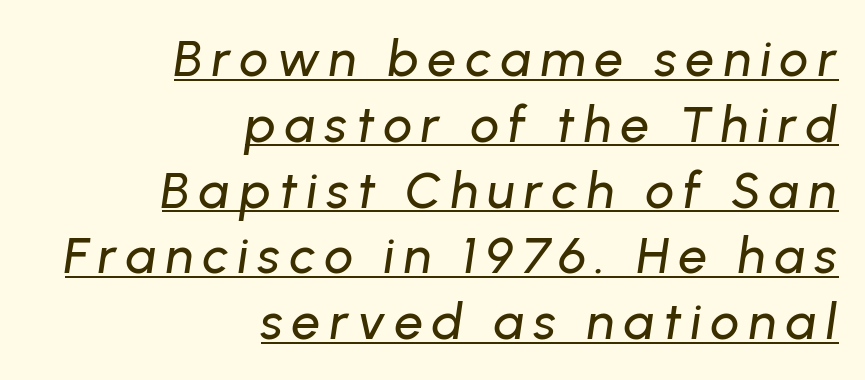
Q: Is the text italic (slanted)? A: Yes, it leans right by about 8 degrees.
Q: Is the text underlined? A: Yes.
Q: How is the paragraph aligned? A: Right-aligned.
Q: Is the spacing between lines tight, normal or loose? A: Normal.
Q: Width (condensed, normal, or wide)? A: Normal.
Q: Stroke contrast? A: Low.
Q: x-height? A: Medium.
Q: Monospaced? A: No.
